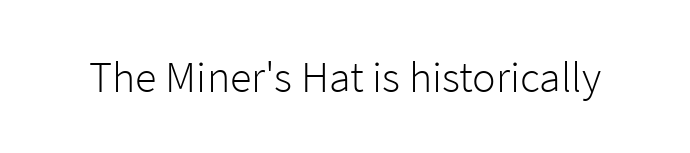
The image shows 44 px light sans-serif type, upright; set normal letter spacing, not underlined; low stroke contrast and a medium x-height.
